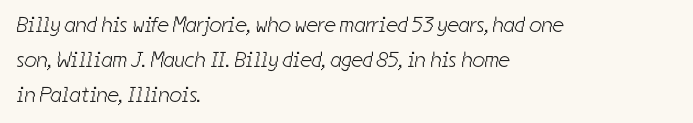
The image shows 22 px text type; set left-aligned, normal line spacing (1.59x), normal letter spacing, not underlined.
